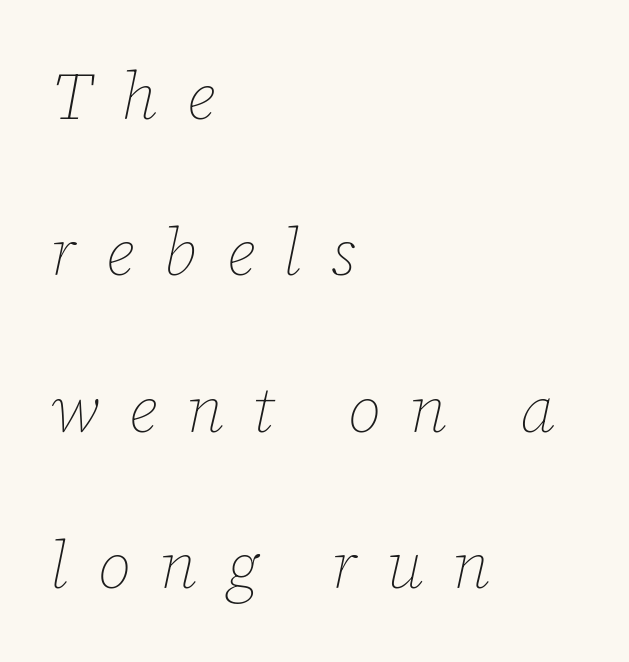
The image shows 66 px thin type, italic (leaning right); set left-aligned, loose line spacing (2.37x), unusually wide letter spacing (+0.44 em), not underlined; low stroke contrast and a medium x-height.
